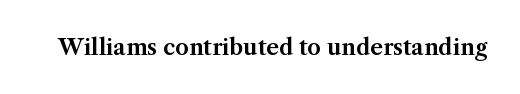
{"italic": "no", "underline": "no", "letter_spacing": "normal", "letter_spacing_em": 0.0, "glyph_px": 22}
